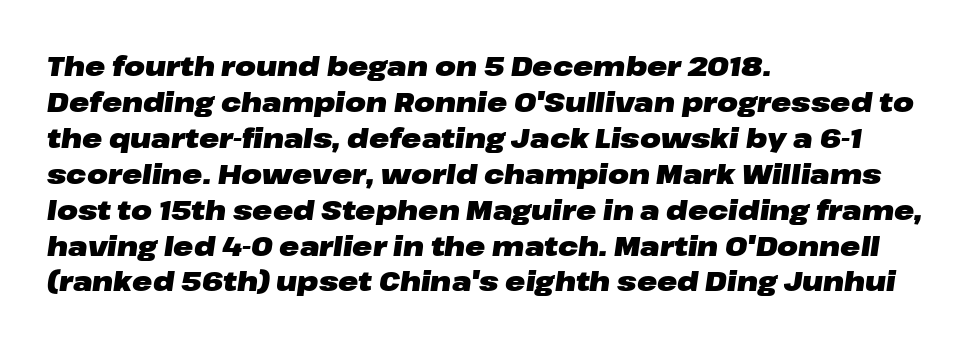
{"italic": "yes", "lean": "right", "slant_degrees": 8, "bold": "yes", "underline": "no", "align": "left", "line_spacing": "normal", "line_spacing_ratio": 1.33, "letter_spacing": "normal", "letter_spacing_em": 0.0, "glyph_px": 27}
